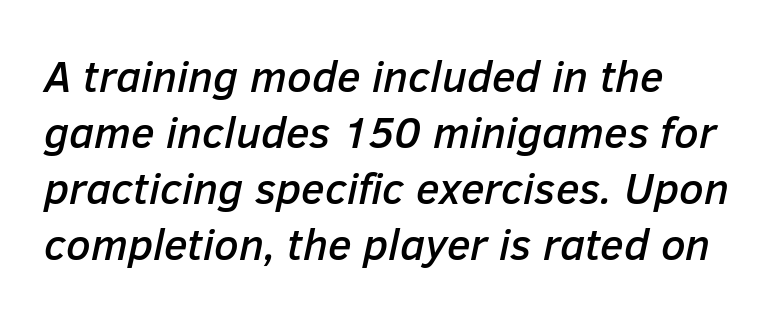
{"italic": "yes", "lean": "right", "slant_degrees": 12, "width": "normal", "stroke_contrast": "low", "x_height": "medium", "monospaced": "no", "underline": "no", "align": "left", "line_spacing": "normal", "line_spacing_ratio": 1.27, "letter_spacing": "normal", "letter_spacing_em": 0.0, "glyph_px": 44}
